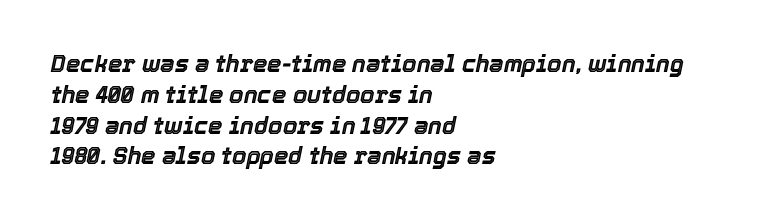
{"italic": "yes", "lean": "right", "slant_degrees": 12, "underline": "no", "align": "left", "line_spacing": "normal", "line_spacing_ratio": 1.34, "letter_spacing": "normal", "letter_spacing_em": 0.0, "glyph_px": 23}
